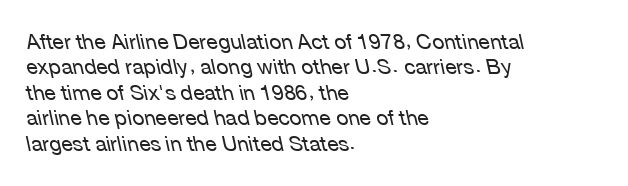
The image shows 21 px text type, italic (leaning left); set left-aligned, line spacing 1.21x, normal letter spacing, not underlined.
